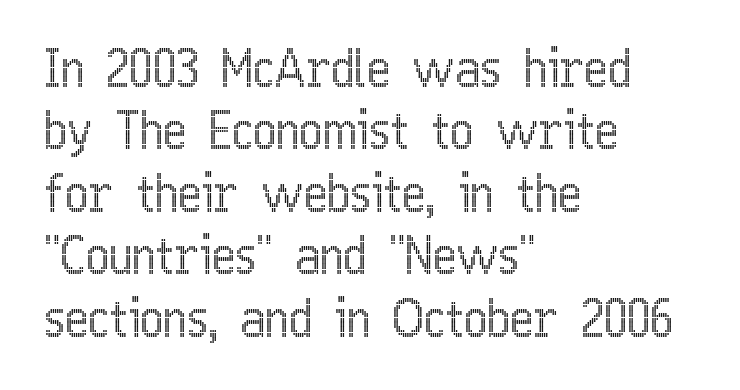
{"italic": "no", "width": "condensed", "x_height": "medium", "monospaced": "no", "underline": "no", "align": "left", "line_spacing": "normal", "line_spacing_ratio": 1.25, "letter_spacing": "normal", "letter_spacing_em": 0.0, "glyph_px": 50}
